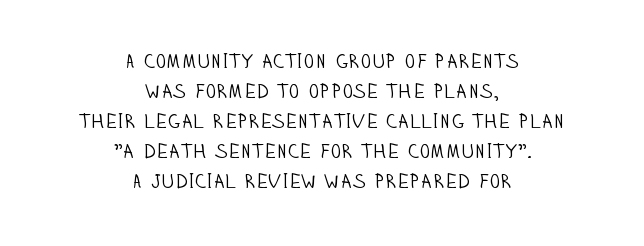
Q: Is the text bold? A: No.
Q: Is the text italic (slanted)? A: No, it is upright.
Q: Is the text underlined? A: No.
Q: How is the paragraph aligned? A: Centered.
Q: Is the spacing between letters normal or unusually wide? A: Normal.
Q: Is the spacing between lines tight, normal or loose? A: Normal.
